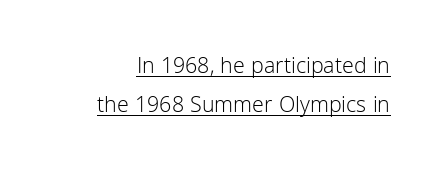
{"italic": "no", "bold": "no", "underline": "yes", "line_spacing": "normal", "line_spacing_ratio": 1.69, "letter_spacing": "normal", "letter_spacing_em": 0.0, "glyph_px": 23}
